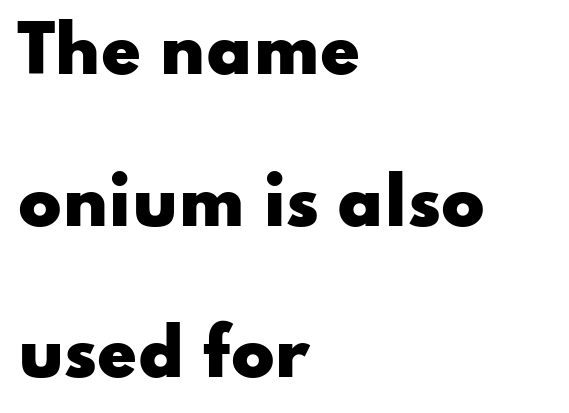
The strip under each line holds only bare page. Rendered with straight, roman letterforms. The characters display no serif detailing; their extremities are plain. Compared with typical body copy, the letter spacing here is the same.
